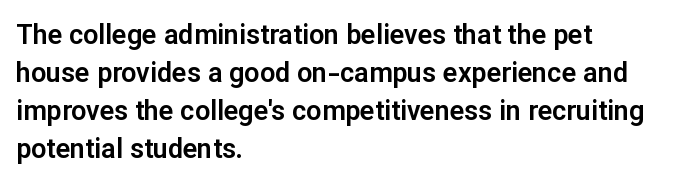
The image shows 27 px text type, upright; set left-aligned, normal line spacing (1.41x), normal letter spacing, not underlined.
